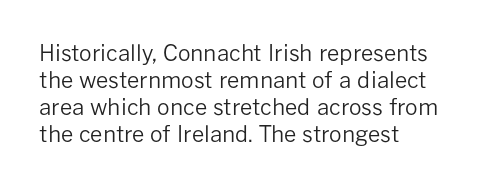
Q: Is the text bold? A: No.
Q: Is the text italic (slanted)? A: No, it is upright.
Q: Is the text underlined? A: No.
Q: How is the paragraph aligned? A: Left-aligned.
Q: Is the spacing between letters normal or unusually wide? A: Normal.
